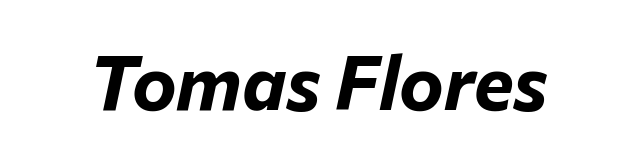
A typesetter would call this zero additional tracking. The letters advance in unequal steps, a hallmark of proportional type. Rendered with sloped, italic letterforms. Plenty of ink on the page — the face is bold. Descenders hang freely into open space.
